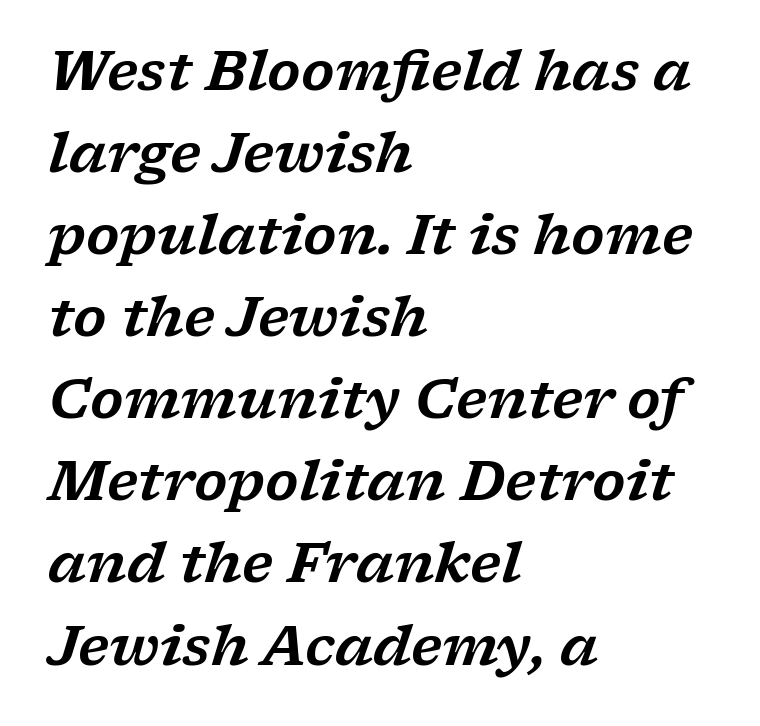
Q: Is the text italic (slanted)? A: Yes, it leans right by about 17 degrees.
Q: Is the typeface a serif or a sans-serif typeface? A: Serif.
Q: Is the text underlined? A: No.
Q: How is the paragraph aligned? A: Left-aligned.
Q: Is the spacing between letters normal or unusually wide? A: Normal.
Q: Is the spacing between lines tight, normal or loose? A: Normal.
Q: Width (condensed, normal, or wide)? A: Wide.
Q: Stroke contrast? A: Low.
Q: x-height? A: Medium.
Q: Monospaced? A: No.
